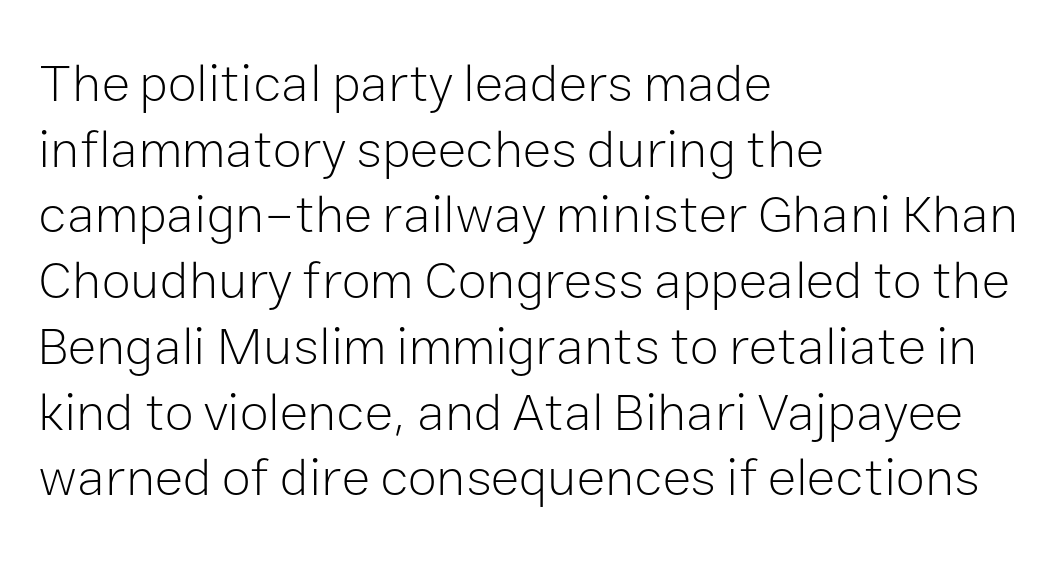
{"serif": "no", "italic": "no", "bold": "no", "weight": "light", "width": "normal", "stroke_contrast": "low", "x_height": "medium", "monospaced": "no", "underline": "no", "align": "left", "line_spacing_ratio": 1.24, "letter_spacing": "normal", "letter_spacing_em": 0.0, "glyph_px": 53}
